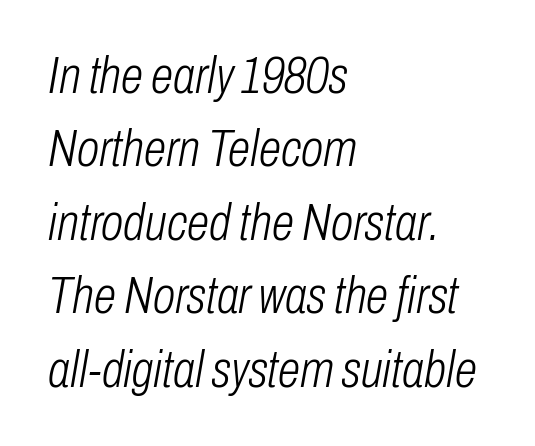
Q: Is the text bold? A: No.
Q: Is the text italic (slanted)? A: Yes, it leans right by about 10 degrees.
Q: Is the text underlined? A: No.
Q: How is the paragraph aligned? A: Left-aligned.
Q: Is the spacing between letters normal or unusually wide? A: Normal.
Q: Is the spacing between lines tight, normal or loose? A: Normal.
Q: Width (condensed, normal, or wide)? A: Condensed.
Q: Stroke contrast? A: Low.
Q: x-height? A: Medium.
Q: Monospaced? A: No.
